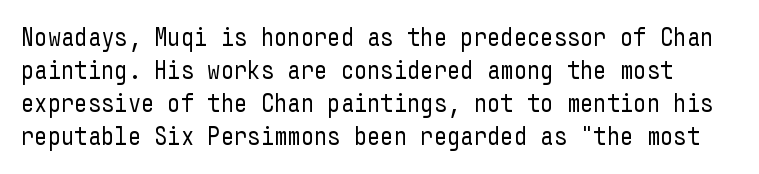
Q: Is the text bold? A: No.
Q: Is the text italic (slanted)? A: No, it is upright.
Q: Is the text underlined? A: No.
Q: Is the spacing between letters normal or unusually wide? A: Normal.
Q: Is the spacing between lines tight, normal or loose? A: Normal.
